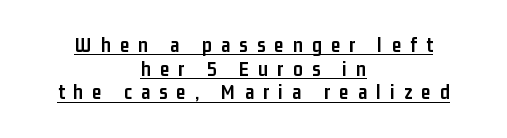
Cramped leading. Both edges are ragged and mirror each other, which tells us the setting is centered. Designer's note — italics off, roman on. Characters follow at a spacing far wider than the type designer built in.
